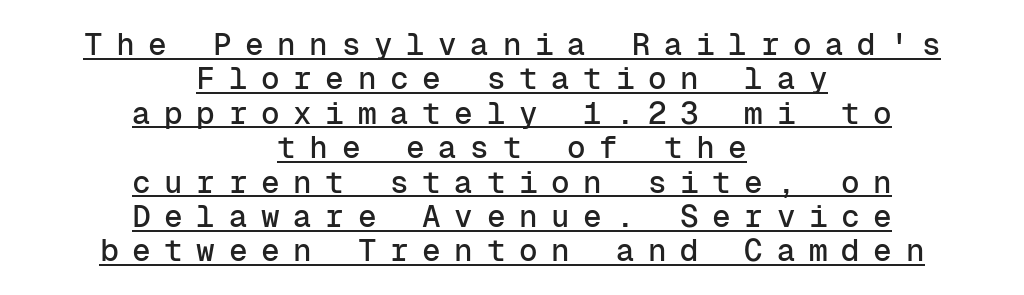
{"serif": "no", "italic": "no", "width": "normal", "stroke_contrast": "low", "x_height": "medium", "monospaced": "yes", "underline": "yes", "align": "center", "line_spacing": "tight", "line_spacing_ratio": 1.11, "letter_spacing": "wide", "letter_spacing_em": 0.44, "glyph_px": 31}
